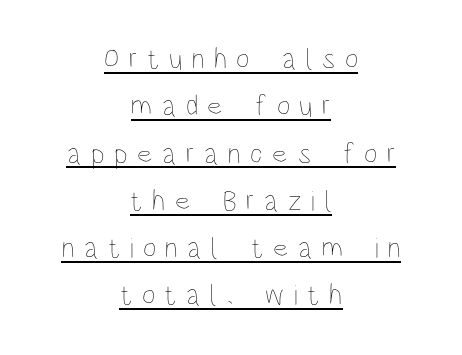
{"italic": "no", "bold": "no", "weight": "thin", "width": "condensed", "stroke_contrast": "low", "x_height": "large", "monospaced": "no", "underline": "yes", "align": "center", "line_spacing": "normal", "line_spacing_ratio": 1.63, "letter_spacing": "wide", "letter_spacing_em": 0.33, "glyph_px": 29}
